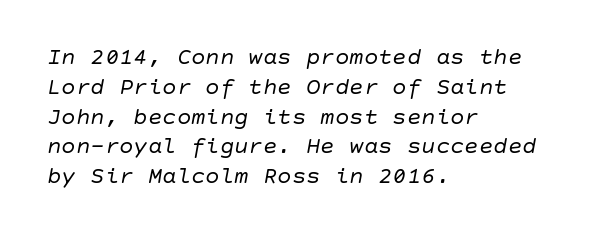
The image shows 24 px text type, italic (leaning right); set left-aligned, line spacing 1.24x, normal letter spacing, not underlined.
